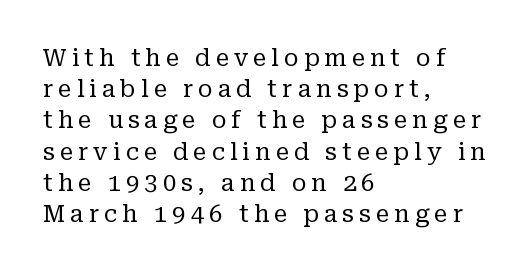
{"italic": "no", "bold": "no", "underline": "no", "align": "left", "line_spacing": "normal", "line_spacing_ratio": 1.3, "letter_spacing": "wide", "letter_spacing_em": 0.21, "glyph_px": 24}
